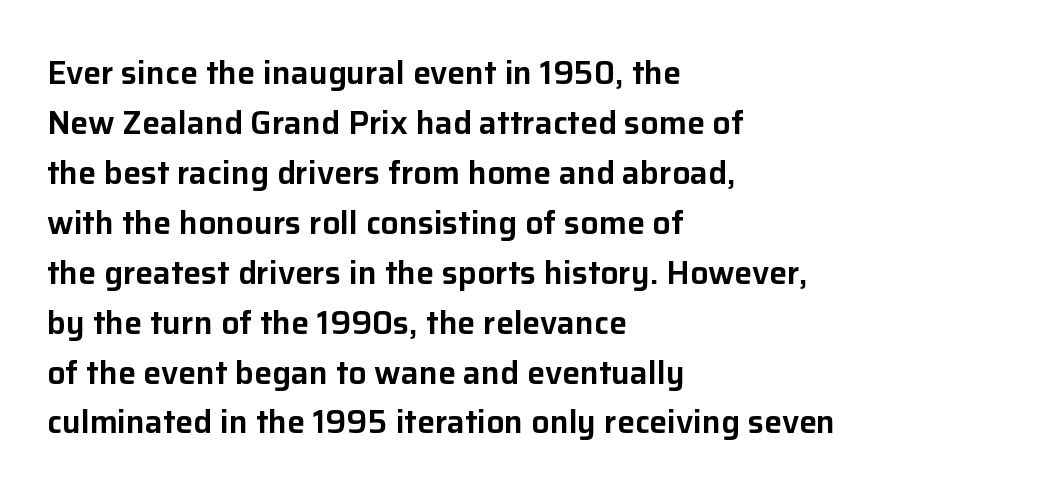
Q: Is the text italic (slanted)? A: No, it is upright.
Q: Is the typeface a serif or a sans-serif typeface? A: Sans-serif.
Q: Is the text underlined? A: No.
Q: How is the paragraph aligned? A: Left-aligned.
Q: Is the spacing between letters normal or unusually wide? A: Normal.
Q: Is the spacing between lines tight, normal or loose? A: Normal.
Q: Width (condensed, normal, or wide)? A: Normal.
Q: Stroke contrast? A: Low.
Q: x-height? A: Medium.
Q: Monospaced? A: No.
